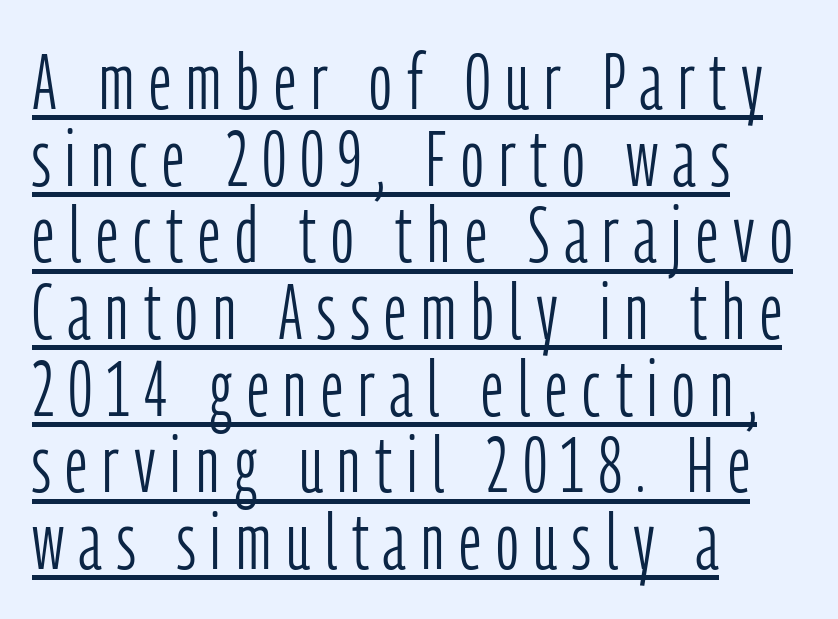
Posture: vertical. Varying glyph widths throughout — classic text-font behaviour. Classification — sans serif. The words here are underlined. Horizontally, the lines are justified to the leading edge only. Honestly, the rows look squashed on top of each other.
